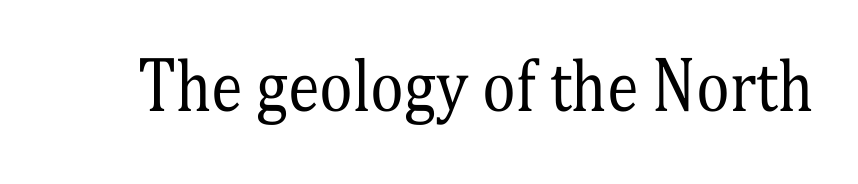
The passage shown has conventional tracking throughout. The lettering stays uniformly vertical, giving the passage a roman look. Proportional: the letters do not fall into vertical columns. No chunkiness to these letters — they're not bold. The glyphs are unaccompanied by any horizontal stroke below them.
